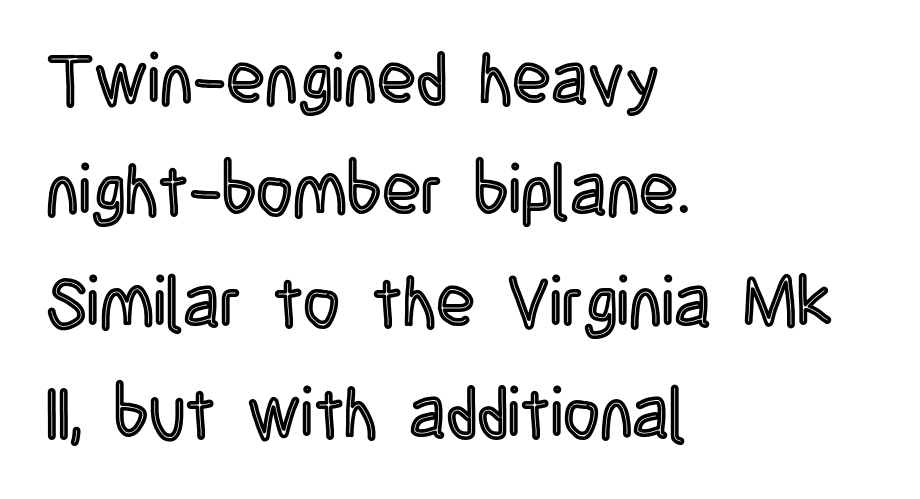
Q: Is the text italic (slanted)? A: No, it is upright.
Q: Is the text underlined? A: No.
Q: How is the paragraph aligned? A: Left-aligned.
Q: Is the spacing between letters normal or unusually wide? A: Normal.
Q: Is the spacing between lines tight, normal or loose? A: Normal.
Q: Width (condensed, normal, or wide)? A: Condensed.
Q: x-height? A: Large.
Q: Monospaced? A: No.
